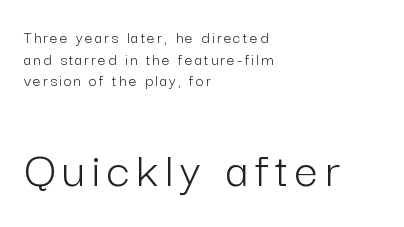
The image shows 52 px light sans-serif type, upright; set left-aligned, normal line spacing (1.27x), not underlined; the second (bottom) block is 3.06x larger; low stroke contrast and a medium x-height.
